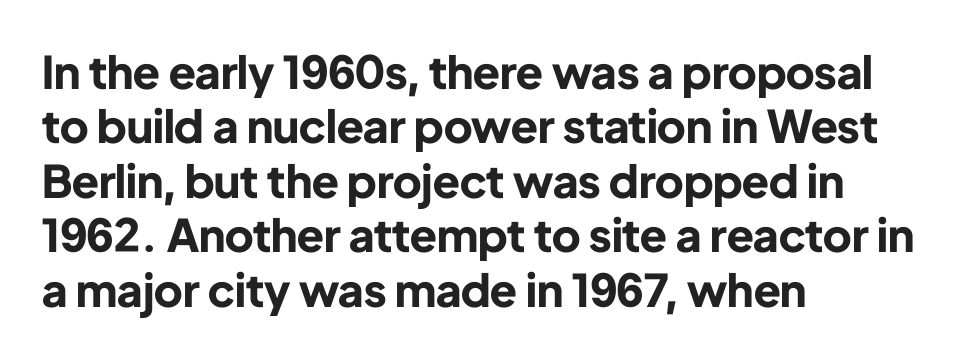
{"serif": "no", "italic": "no", "bold": "yes", "weight": "bold", "width": "normal", "stroke_contrast": "low", "x_height": "medium", "monospaced": "no", "underline": "no", "align": "left", "line_spacing_ratio": 1.21, "letter_spacing": "normal", "letter_spacing_em": 0.0, "glyph_px": 45}
